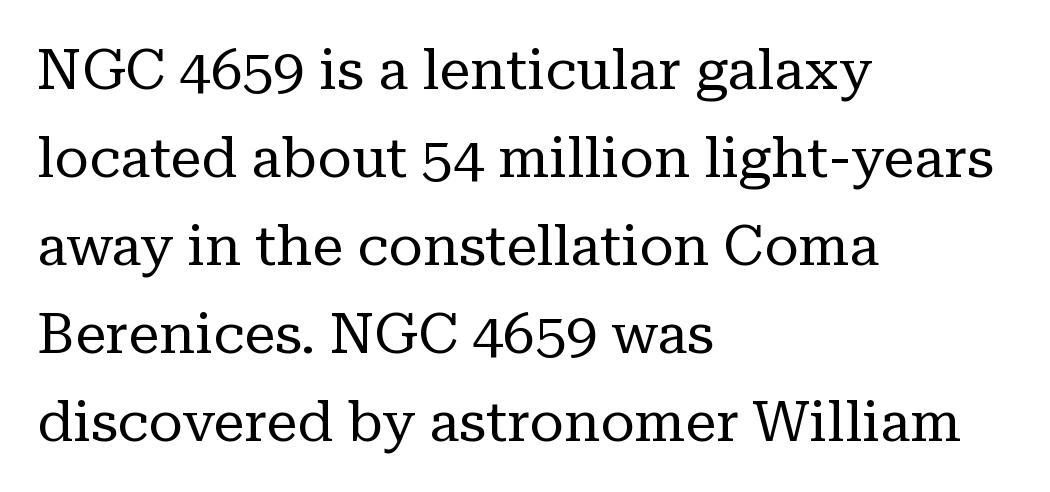
{"serif": "yes", "italic": "no", "bold": "no", "weight": "regular", "width": "normal", "stroke_contrast": "low", "x_height": "medium", "monospaced": "no", "underline": "no", "align": "left", "line_spacing": "normal", "line_spacing_ratio": 1.57, "letter_spacing": "normal", "letter_spacing_em": 0.0, "glyph_px": 56}
